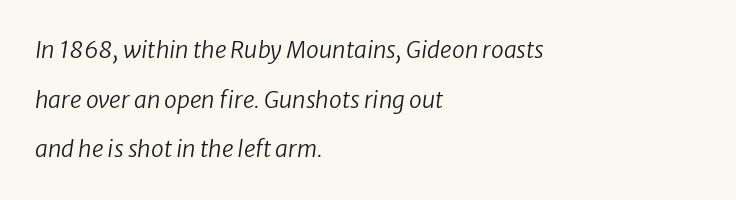
Q: Is the text bold? A: No.
Q: Is the text underlined? A: No.
Q: How is the paragraph aligned? A: Left-aligned.
Q: Is the spacing between letters normal or unusually wide? A: Normal.
Q: Is the spacing between lines tight, normal or loose? A: Loose.
